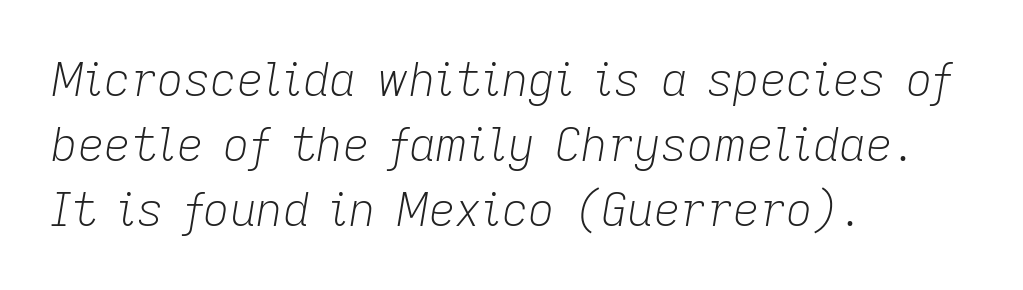
The image shows 46 px light type, italic (leaning right); set left-aligned, normal line spacing (1.41x), normal letter spacing, not underlined; low stroke contrast and a medium x-height.
